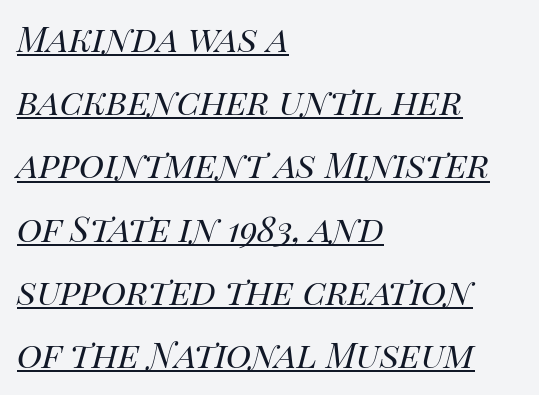
The image shows 43 px regular-weight type, italic (leaning right); set left-aligned, normal line spacing (1.47x), normal letter spacing, underlined; high stroke contrast and a large x-height.
